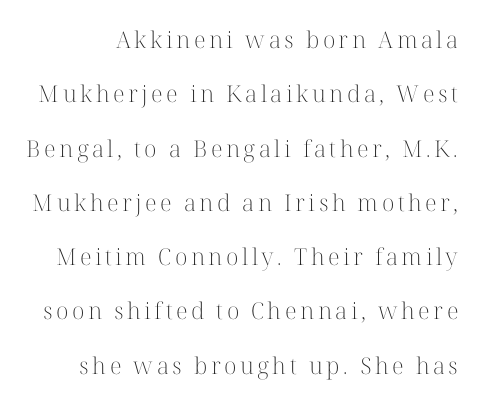
Q: Is the text bold? A: No.
Q: Is the text italic (slanted)? A: No, it is upright.
Q: Is the text underlined? A: No.
Q: Is the spacing between lines tight, normal or loose? A: Loose.
